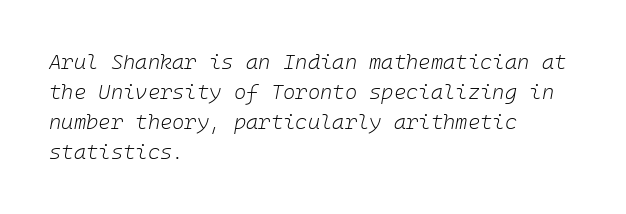
Check the space under the baseline: it is left empty. Characters follow at the spacing the type designer built in. Short and long lines alike share a common starting point at left. The typeface has the unassuming heft of standard copy or less. These lines sit exactly where default settings would place them.
